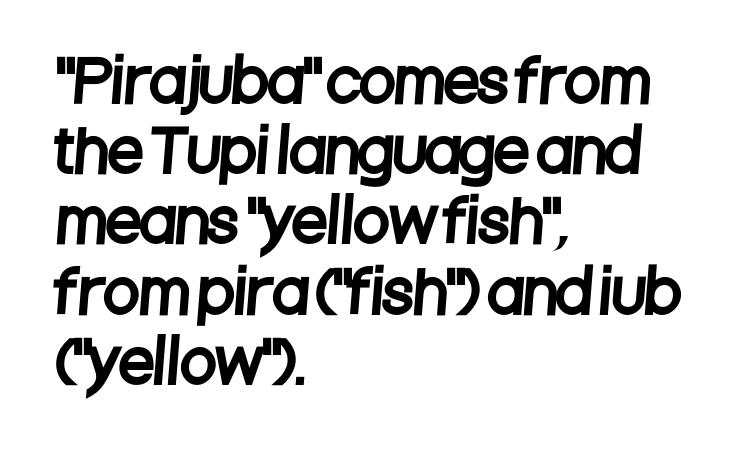
Q: Is the typeface a serif or a sans-serif typeface? A: Sans-serif.
Q: Is the text underlined? A: No.
Q: How is the paragraph aligned? A: Left-aligned.
Q: Is the spacing between letters normal or unusually wide? A: Normal.
Q: Width (condensed, normal, or wide)? A: Condensed.
Q: Stroke contrast? A: Low.
Q: x-height? A: Large.
Q: Monospaced? A: No.
